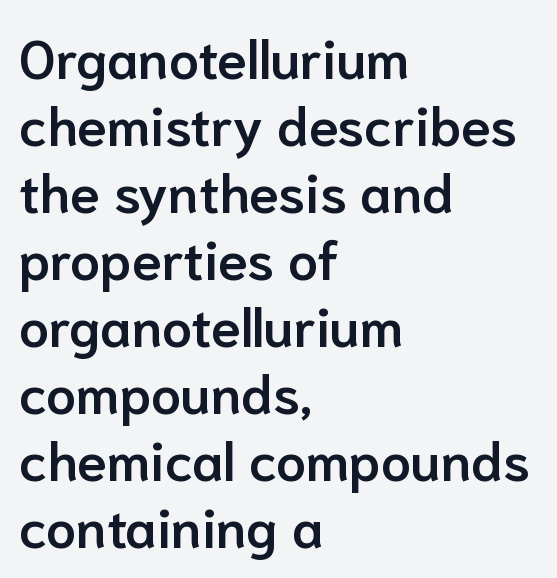
I'd describe the lettering as semibold — firm but not a full bold. The passage shown is typed in a proportional face where columns would drift. Left-aligned paragraph, ragged on the right. Designer's note — italics off, roman on.
